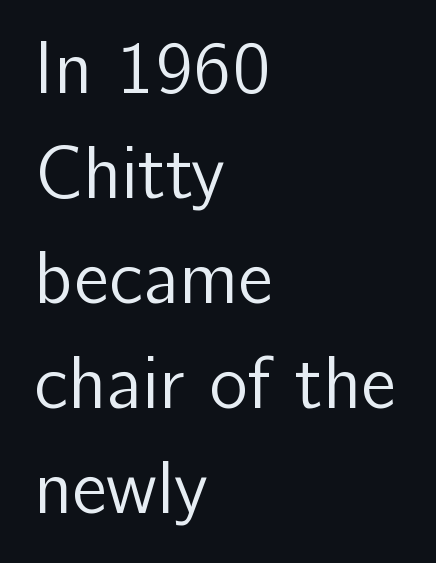
{"serif": "no", "italic": "no", "bold": "no", "weight": "regular", "width": "normal", "stroke_contrast": "low", "x_height": "medium", "monospaced": "no", "underline": "no", "align": "left", "line_spacing": "normal", "line_spacing_ratio": 1.44, "letter_spacing": "normal", "letter_spacing_em": 0.0, "glyph_px": 73}
